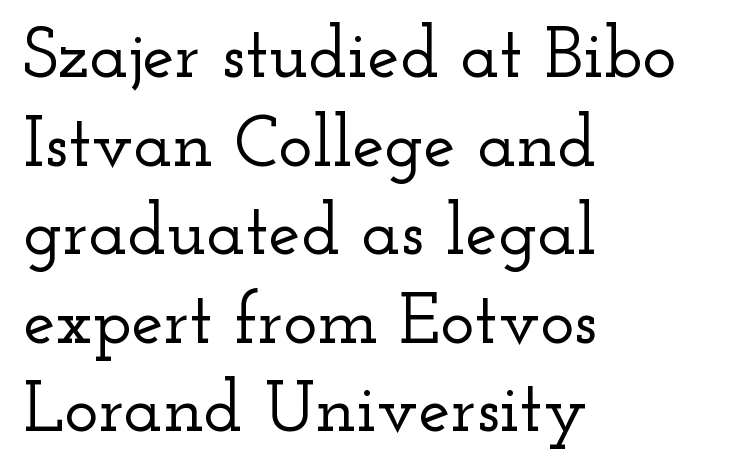
The image shows 72 px wide serif type, upright; set left-aligned, line spacing 1.23x, normal letter spacing, not underlined; low stroke contrast and a small x-height.
